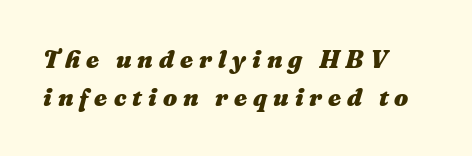
Does the lettering tilt? It does — this is italic. Horizontal bands of white between lines are of average thickness. Check the space under the baseline: it is left empty. The horizontal fit of the characters is loose and conspicuously gappy.
